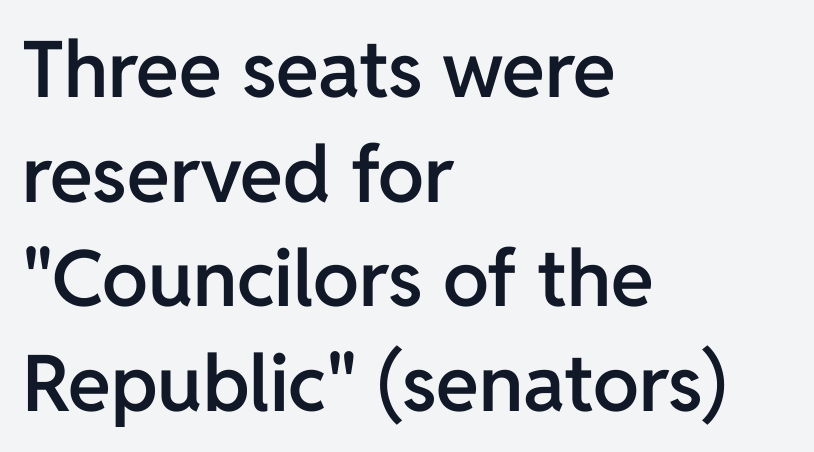
Q: Is the text bold? A: Semi-bold.
Q: Is the text italic (slanted)? A: No, it is upright.
Q: Is the typeface a serif or a sans-serif typeface? A: Sans-serif.
Q: Is the text underlined? A: No.
Q: How is the paragraph aligned? A: Left-aligned.
Q: Is the spacing between letters normal or unusually wide? A: Normal.
Q: Is the spacing between lines tight, normal or loose? A: Normal.
Q: Width (condensed, normal, or wide)? A: Normal.
Q: Stroke contrast? A: Low.
Q: x-height? A: Medium.
Q: Monospaced? A: No.
